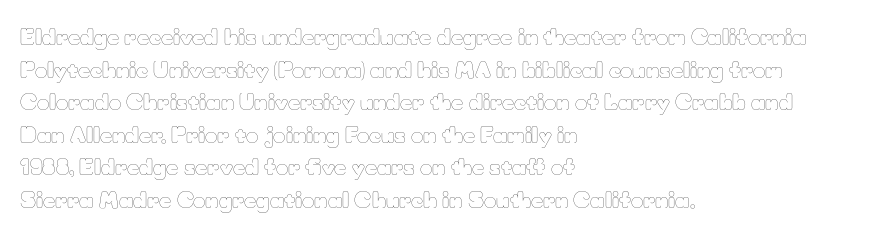
Q: Is the text bold? A: No.
Q: Is the text italic (slanted)? A: No, it is upright.
Q: Is the text underlined? A: No.
Q: How is the paragraph aligned? A: Left-aligned.
Q: Is the spacing between letters normal or unusually wide? A: Normal.
Q: Is the spacing between lines tight, normal or loose? A: Normal.
